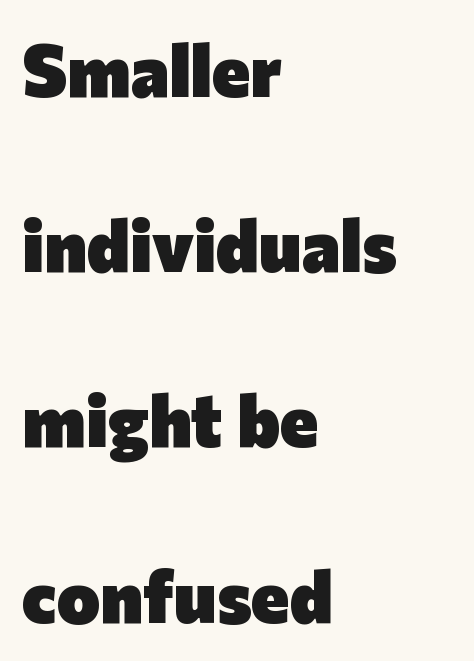
{"serif": "no", "italic": "no", "bold": "yes", "weight": "heavy", "width": "normal", "stroke_contrast": "low", "x_height": "medium", "monospaced": "no", "underline": "no", "align": "left", "line_spacing": "loose", "line_spacing_ratio": 2.4, "letter_spacing": "normal", "letter_spacing_em": 0.0, "glyph_px": 73}
